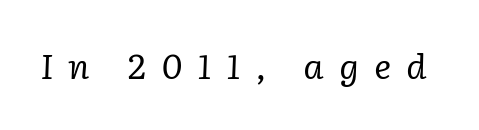
Q: Is the text bold? A: No.
Q: Is the text italic (slanted)? A: Yes, it leans right by about 2 degrees.
Q: Is the typeface a serif or a sans-serif typeface? A: Serif.
Q: Is the text underlined? A: No.
Q: Is the spacing between letters normal or unusually wide? A: Unusually wide.
Q: Width (condensed, normal, or wide)? A: Normal.
Q: Stroke contrast? A: Low.
Q: x-height? A: Medium.
Q: Monospaced? A: No.
